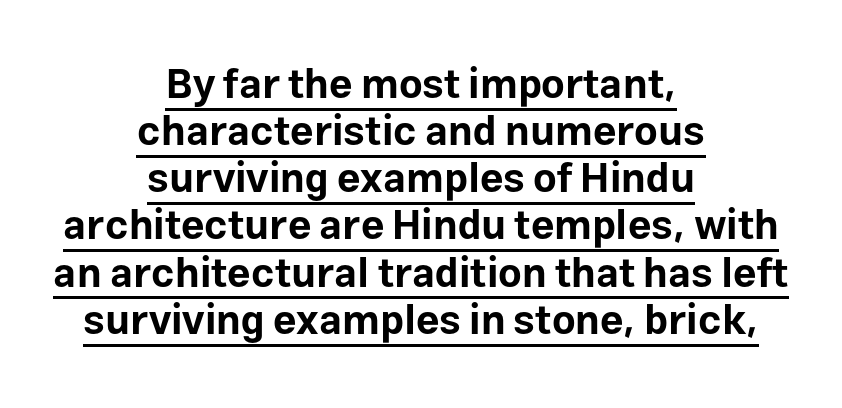
Q: Is the text bold? A: Yes.
Q: Is the text italic (slanted)? A: No, it is upright.
Q: Is the typeface a serif or a sans-serif typeface? A: Sans-serif.
Q: Is the text underlined? A: Yes.
Q: How is the paragraph aligned? A: Centered.
Q: Is the spacing between letters normal or unusually wide? A: Normal.
Q: Is the spacing between lines tight, normal or loose? A: Tight.
Q: Width (condensed, normal, or wide)? A: Normal.
Q: Stroke contrast? A: Low.
Q: x-height? A: Medium.
Q: Monospaced? A: No.
